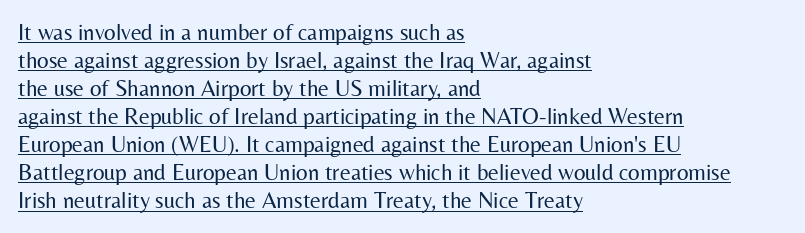
The image shows 23 px text type, upright; set left-aligned, line spacing 1.22x, normal letter spacing, underlined.
